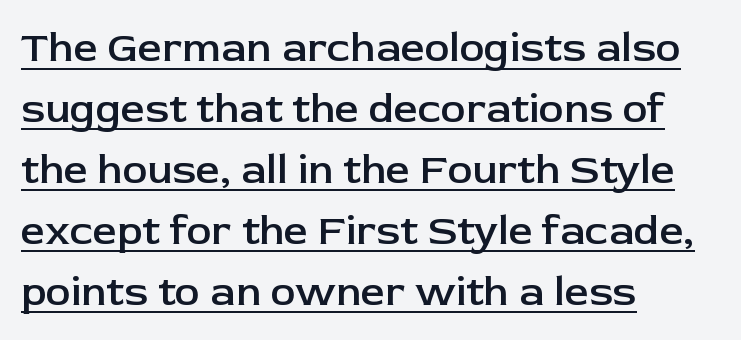
{"serif": "no", "italic": "no", "bold": "semi", "weight": "semibold", "width": "normal", "stroke_contrast": "low", "x_height": "medium", "monospaced": "no", "underline": "yes", "align": "left", "line_spacing": "normal", "line_spacing_ratio": 1.45, "letter_spacing": "normal", "letter_spacing_em": 0.0, "glyph_px": 42}
